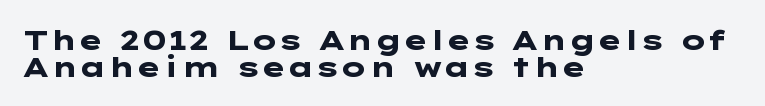
Q: Is the text bold? A: Yes.
Q: Is the text italic (slanted)? A: No, it is upright.
Q: Is the typeface a serif or a sans-serif typeface? A: Sans-serif.
Q: Is the text underlined? A: No.
Q: How is the paragraph aligned? A: Left-aligned.
Q: Is the spacing between letters normal or unusually wide? A: Normal.
Q: Is the spacing between lines tight, normal or loose? A: Tight.
Q: Width (condensed, normal, or wide)? A: Wide.
Q: Stroke contrast? A: Low.
Q: x-height? A: Medium.
